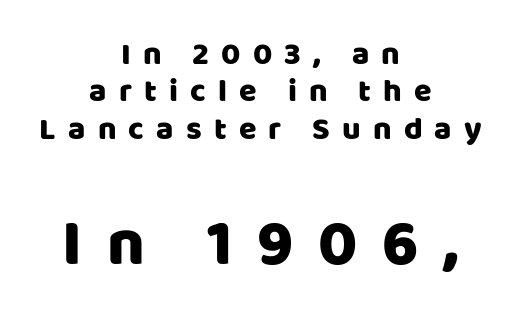
The designer went with a sans here, leaving each stem footless. Anything drawn beneath the words? Only blank space. Glyph-to-glyph distance is far greater than everyday printed text. Typeset on center — no edge is straight. The face used here is proportionally spaced, like ordinary book or web type.
